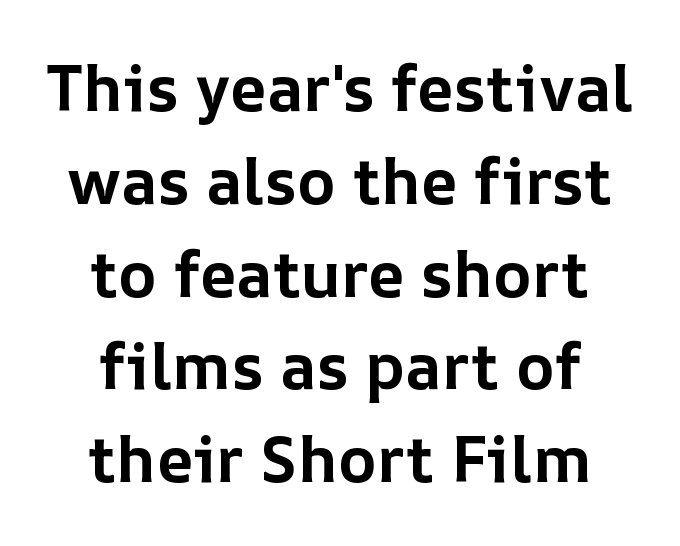
The image shows 64 px bold type, upright; set centered, normal line spacing (1.45x), normal letter spacing, not underlined; low stroke contrast and a medium x-height.
